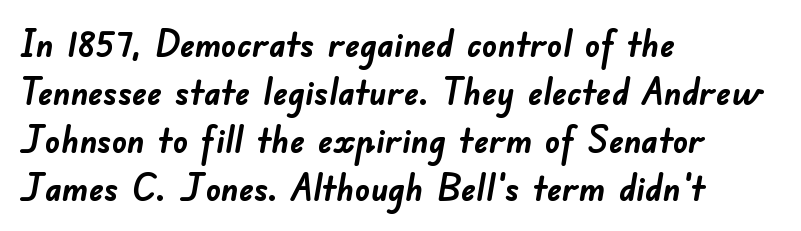
The image shows 37 px semibold sans-serif type; set left-aligned, normal line spacing (1.3x), normal letter spacing, not underlined; low stroke contrast and a small x-height.
